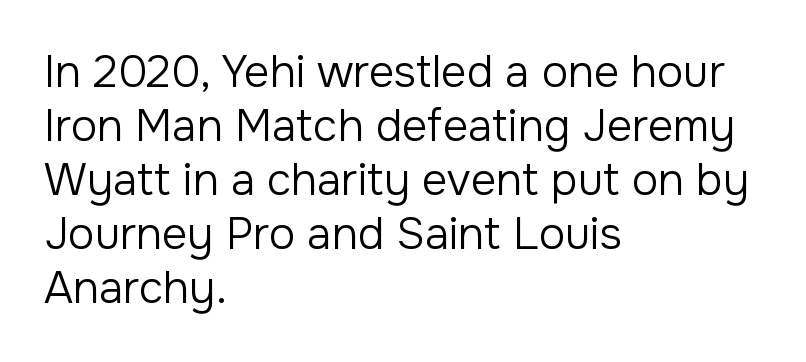
Q: Is the text bold? A: No.
Q: Is the text italic (slanted)? A: No, it is upright.
Q: Is the typeface a serif or a sans-serif typeface? A: Sans-serif.
Q: Is the text underlined? A: No.
Q: How is the paragraph aligned? A: Left-aligned.
Q: Is the spacing between letters normal or unusually wide? A: Normal.
Q: Width (condensed, normal, or wide)? A: Normal.
Q: Stroke contrast? A: Low.
Q: x-height? A: Medium.
Q: Monospaced? A: No.
